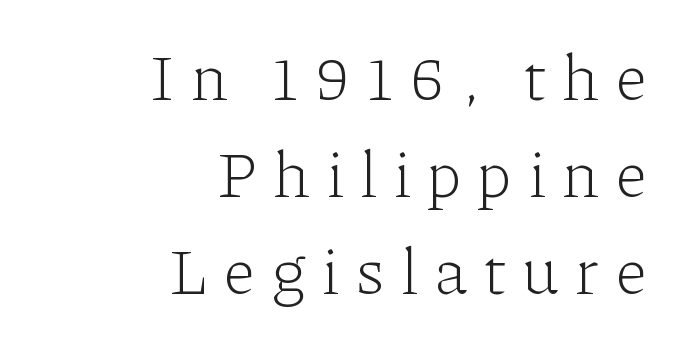
Looks like regular typesetting: each glyph gets only the width it needs. A normal amount of white space separates one row of letters from the next. Underlining? Definitely not there. The letterforms sit at book weight or below.
